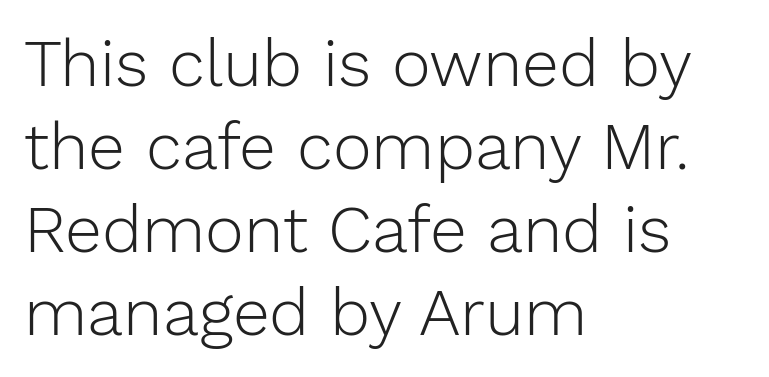
Default kerning and tracking; the words read as compact shapes. Caption: face not bold, strokes unweighted. Proportional: the letters do not fall into vertical columns. Regular leading. Left-aligned paragraph, ragged on the right. The passage shown is not underscored anywhere.
